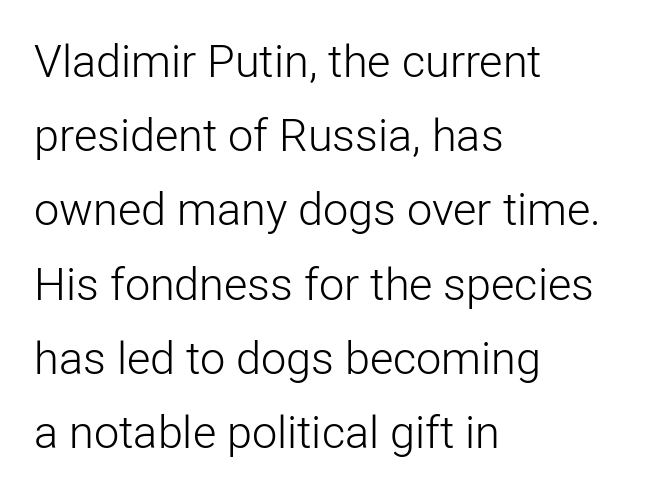
Does the leading feel generous? No, just average. The typeface has the unassuming heft of standard copy or less. Each letter's strokes conclude bluntly, with no projecting serifs. Character widths vary here, with narrow letters taking less room than wide ones. Quick note: underline off. This rendering uses left alignment, leaving the right contour irregular.
